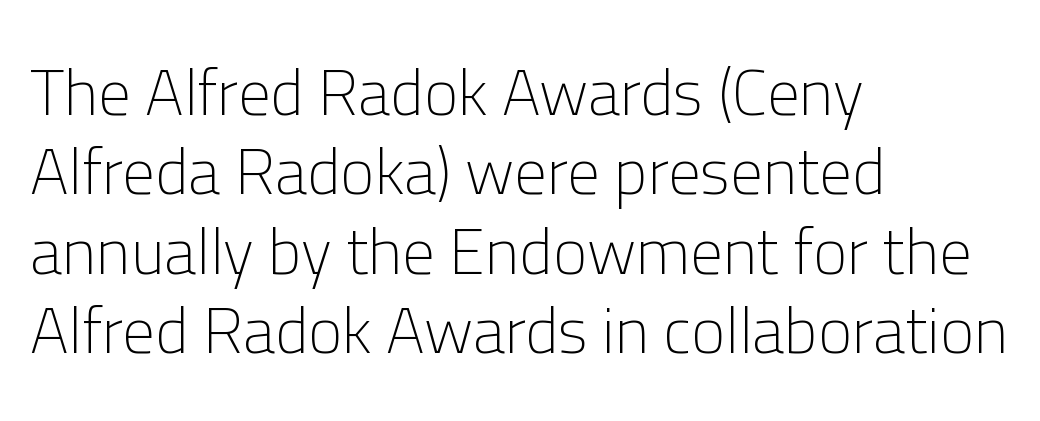
Q: Is the text bold? A: No.
Q: Is the text italic (slanted)? A: No, it is upright.
Q: Is the typeface a serif or a sans-serif typeface? A: Sans-serif.
Q: Is the text underlined? A: No.
Q: How is the paragraph aligned? A: Left-aligned.
Q: Is the spacing between letters normal or unusually wide? A: Normal.
Q: Width (condensed, normal, or wide)? A: Normal.
Q: Stroke contrast? A: Low.
Q: x-height? A: Medium.
Q: Monospaced? A: No.
